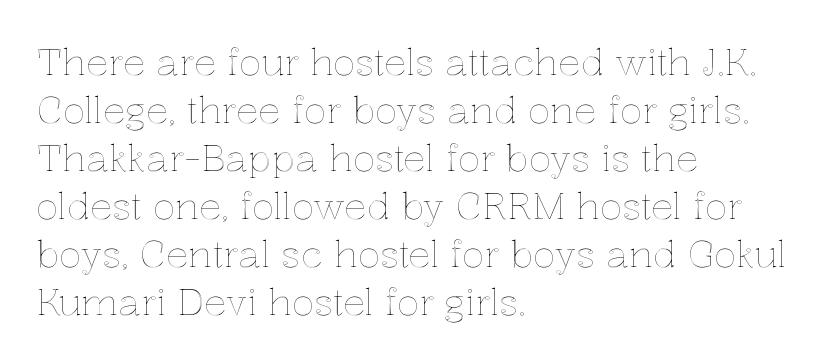
The image shows 37 px text type, upright; set left-aligned, normal line spacing (1.3x), normal letter spacing, not underlined; a medium x-height.
